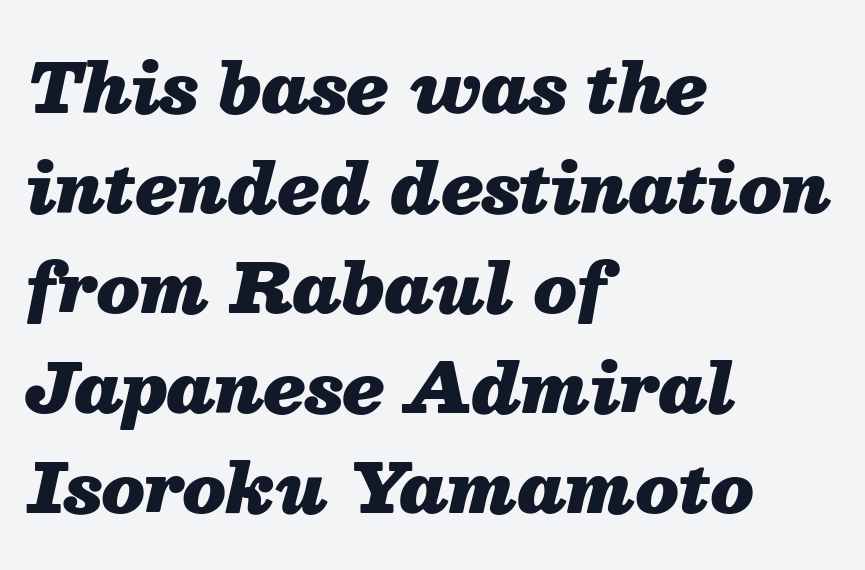
Q: Is the text bold? A: Yes.
Q: Is the text italic (slanted)? A: Yes, it leans right by about 13 degrees.
Q: Is the text underlined? A: No.
Q: How is the paragraph aligned? A: Left-aligned.
Q: Is the spacing between letters normal or unusually wide? A: Normal.
Q: Is the spacing between lines tight, normal or loose? A: Normal.
Q: Width (condensed, normal, or wide)? A: Normal.
Q: Stroke contrast? A: Medium.
Q: x-height? A: Medium.
Q: Monospaced? A: No.
